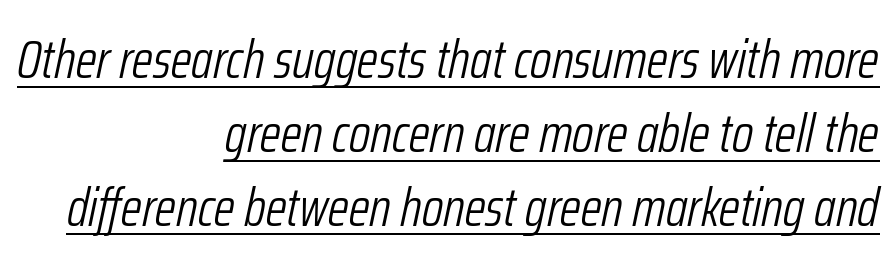
The image shows 54 px light, condensed type, italic (leaning right); set right-aligned, normal line spacing (1.37x), normal letter spacing, underlined; low stroke contrast and a medium x-height.
